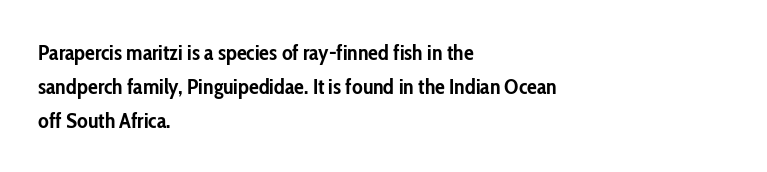
{"italic": "no", "bold": "yes", "underline": "no", "align": "left", "line_spacing": "normal", "line_spacing_ratio": 1.54, "letter_spacing": "normal", "letter_spacing_em": 0.0, "glyph_px": 22}
